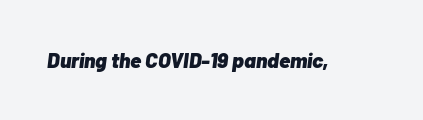
Q: Is the text bold? A: Yes.
Q: Is the text italic (slanted)? A: Yes, it leans right by about 7 degrees.
Q: Is the text underlined? A: No.
Q: Is the spacing between letters normal or unusually wide? A: Normal.
